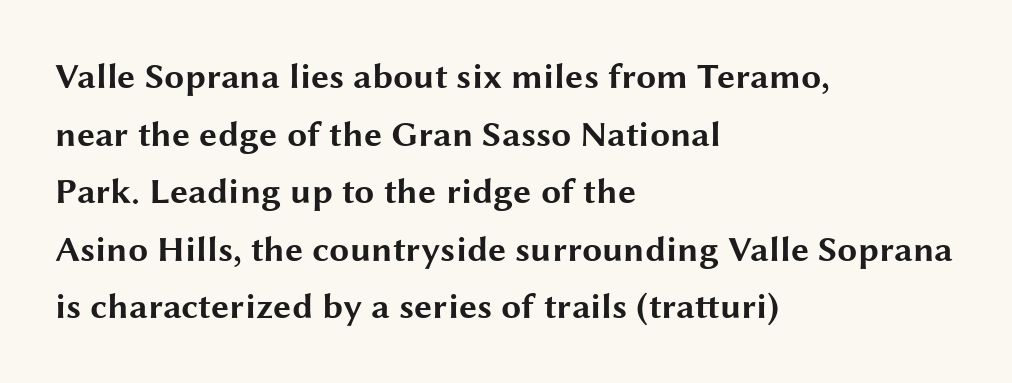
{"serif": "no", "italic": "no", "bold": "yes", "weight": "bold", "width": "wide", "stroke_contrast": "medium", "x_height": "medium", "monospaced": "no", "underline": "no", "align": "left", "line_spacing": "normal", "line_spacing_ratio": 1.6, "letter_spacing": "normal", "letter_spacing_em": 0.0, "glyph_px": 36}
